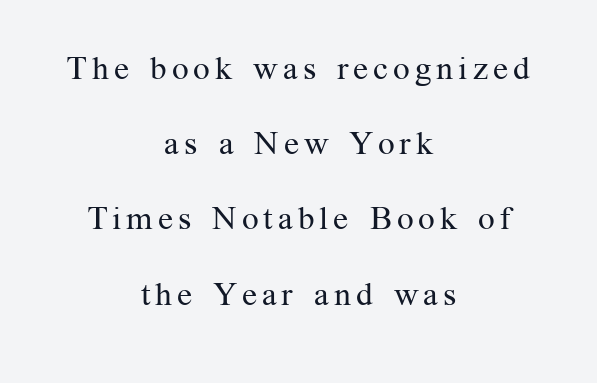
{"serif": "yes", "italic": "no", "bold": "no", "weight": "regular", "width": "normal", "stroke_contrast": "medium", "x_height": "medium", "monospaced": "no", "underline": "no", "align": "center", "line_spacing": "loose", "line_spacing_ratio": 2.28, "glyph_px": 33}
